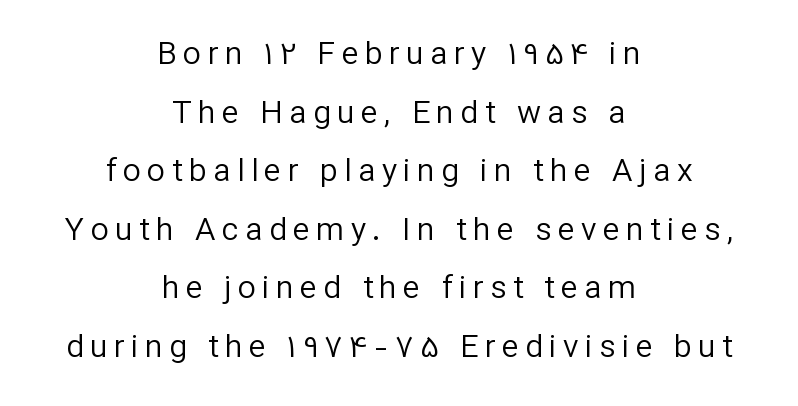
{"serif": "no", "italic": "no", "bold": "no", "weight": "regular", "width": "normal", "stroke_contrast": "low", "x_height": "medium", "monospaced": "no", "underline": "no", "align": "center", "line_spacing_ratio": 1.83, "letter_spacing": "wide", "letter_spacing_em": 0.2, "glyph_px": 32}
